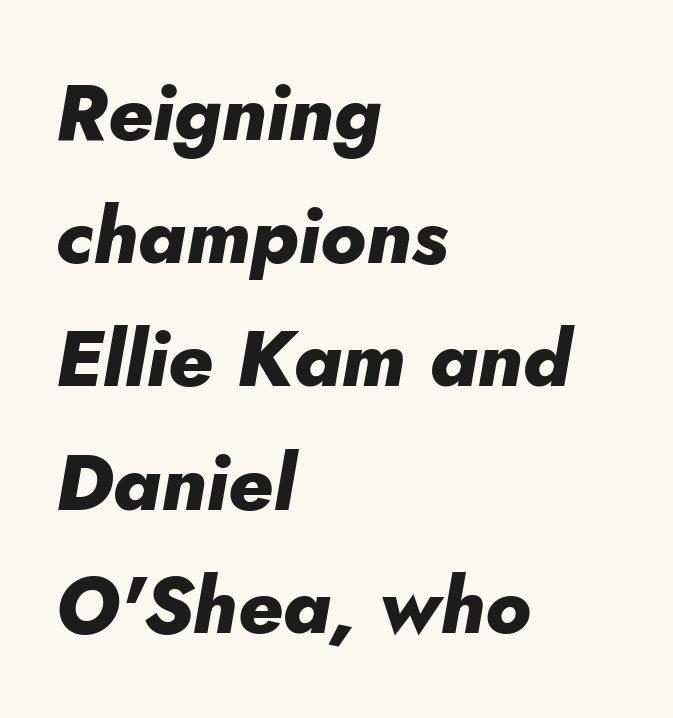
The image shows 79 px heavy type, italic (leaning right); set left-aligned, normal line spacing (1.56x), normal letter spacing, not underlined; low stroke contrast and a small x-height.
